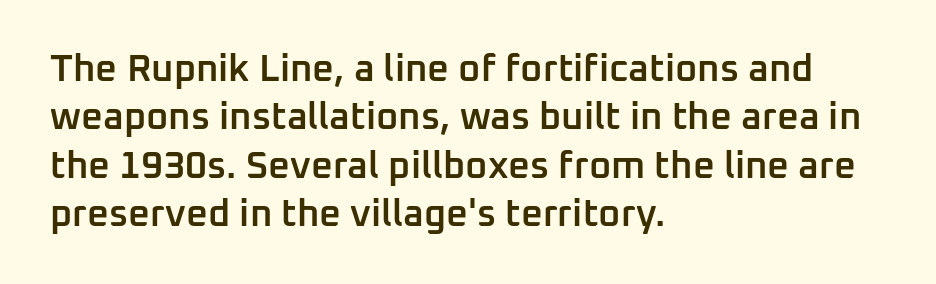
{"serif": "no", "italic": "no", "bold": "semi", "weight": "semibold", "width": "normal", "stroke_contrast": "low", "x_height": "medium", "monospaced": "no", "underline": "no", "align": "left", "line_spacing": "normal", "line_spacing_ratio": 1.27, "letter_spacing": "normal", "letter_spacing_em": 0.0, "glyph_px": 38}
